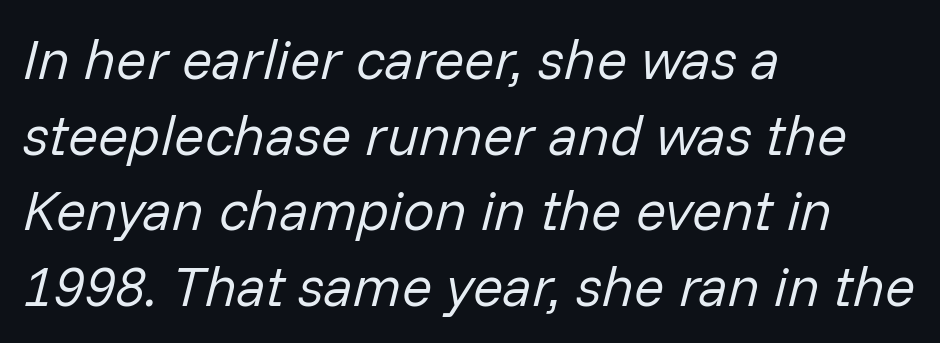
Vertical spacing — default. Do the characters align in a grid? No, the font is proportional. Caption: face not bold, strokes unweighted. Horizontally, the lines are justified to the leading edge only.
